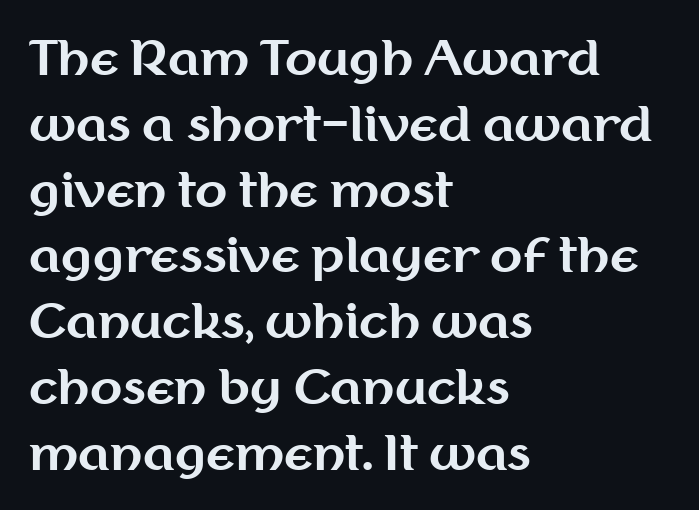
Nothing unusual about the tracking: characters are spaced as the font intends. The designer left line spacing at the default. These lines are rendered in a variable-pitch font. The characters look thick and weighty, a clear bold.
